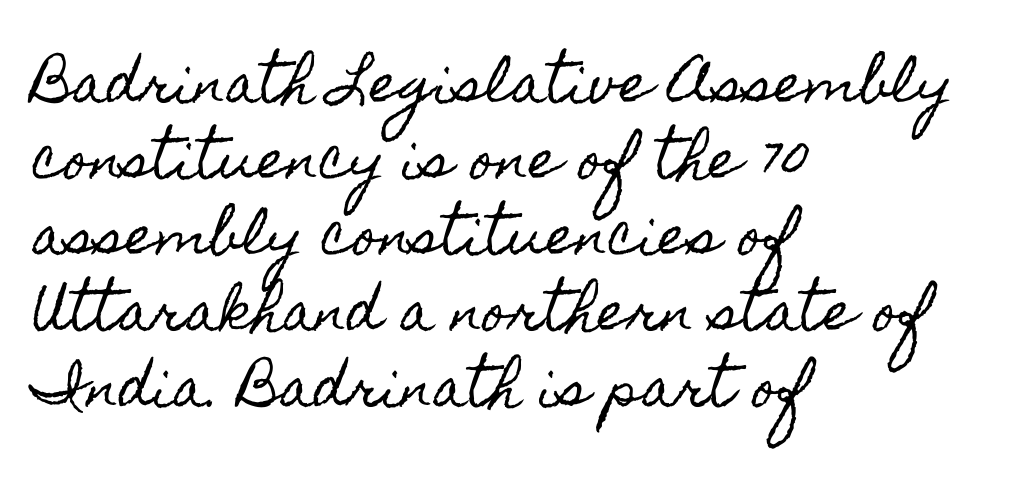
{"width": "condensed", "x_height": "small", "monospaced": "no", "underline": "no", "align": "left", "line_spacing": "normal", "line_spacing_ratio": 1.46, "letter_spacing": "normal", "letter_spacing_em": 0.0, "glyph_px": 52}
